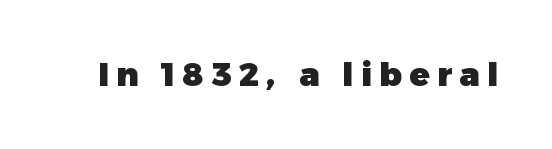
These lines are rendered in a variable-pitch font. Stroke terminals: plain, sans-serif. The space beneath each line is pristine and unruled. The type sits square on the baseline with zero lean. This rendering widens character spacing well past its baseline value. In terms of weight, the rendering is a true, heavy bold.
